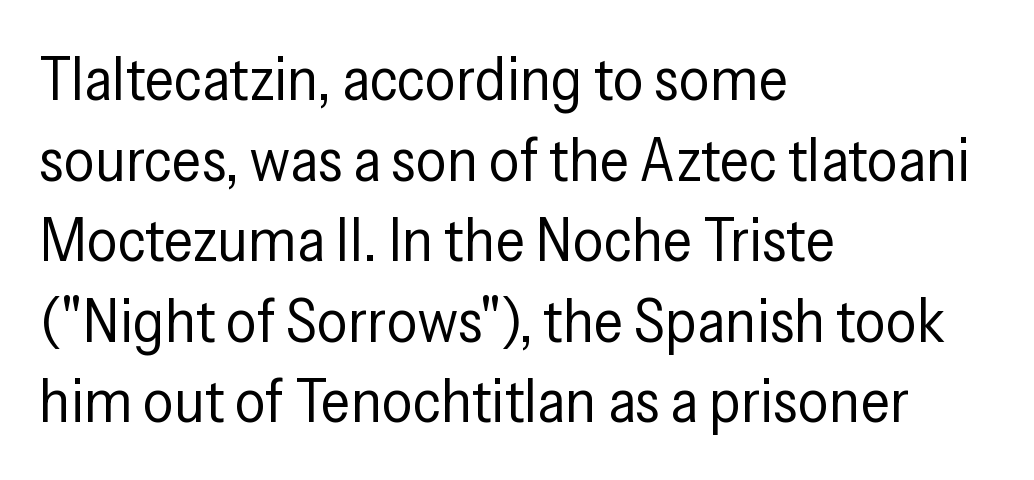
Q: Is the text bold? A: No.
Q: Is the text italic (slanted)? A: No, it is upright.
Q: Is the typeface a serif or a sans-serif typeface? A: Sans-serif.
Q: Is the text underlined? A: No.
Q: How is the paragraph aligned? A: Left-aligned.
Q: Is the spacing between letters normal or unusually wide? A: Normal.
Q: Is the spacing between lines tight, normal or loose? A: Normal.
Q: Width (condensed, normal, or wide)? A: Condensed.
Q: Stroke contrast? A: Low.
Q: x-height? A: Medium.
Q: Monospaced? A: No.
